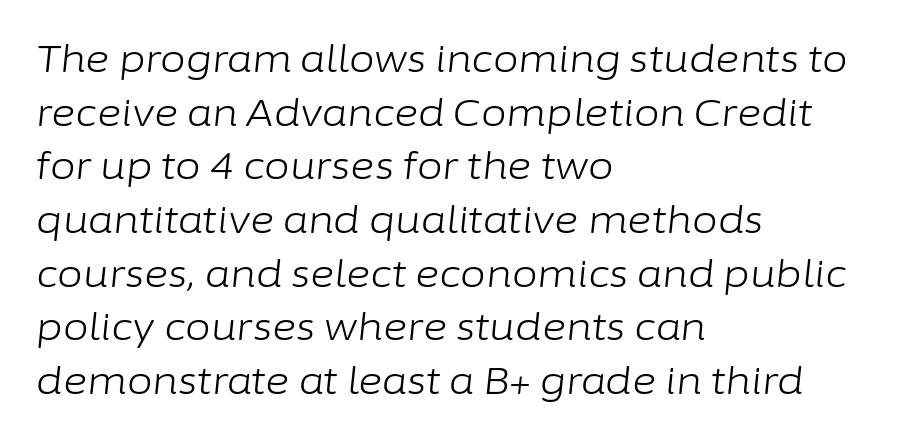
The rendering uses natural spacing where letterforms have individual widths. Line starts are locked; line ends wander. Glyph-to-glyph distance matches everyday printed text. The words here are not underlined.
